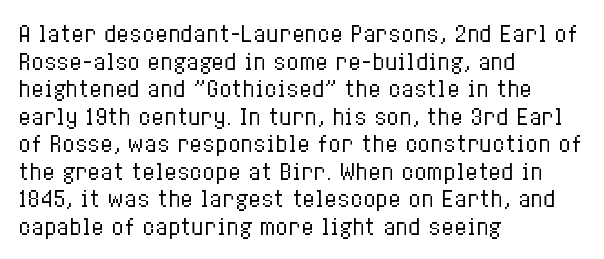
Q: Is the text bold? A: No.
Q: Is the text italic (slanted)? A: No, it is upright.
Q: Is the text underlined? A: No.
Q: How is the paragraph aligned? A: Left-aligned.
Q: Is the spacing between letters normal or unusually wide? A: Normal.
Q: Is the spacing between lines tight, normal or loose? A: Normal.
